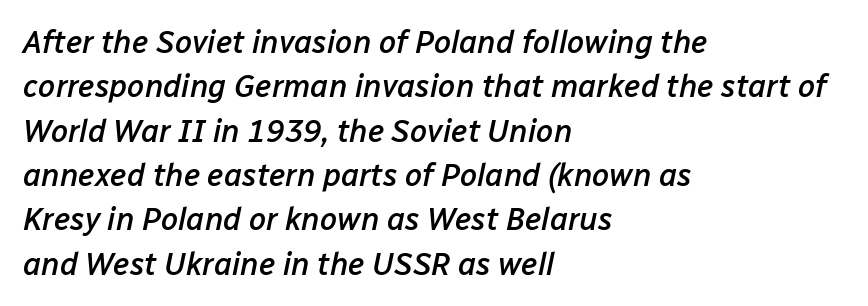
The image shows 31 px semibold type, italic (leaning right); set left-aligned, normal line spacing (1.43x), normal letter spacing, not underlined; low stroke contrast and a medium x-height.
